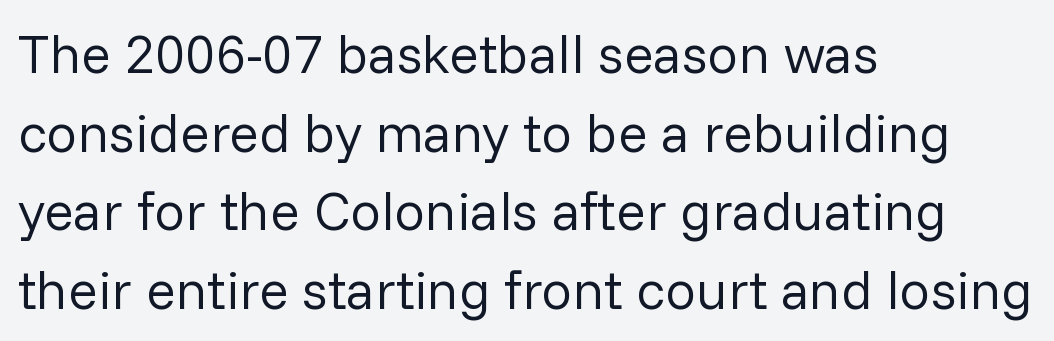
In CSS terms this would be text-align: left. Observe the absence of serifs on each vertical stroke in this sample. Underlining? Definitely not there. Every stem runs plumb, perpendicular to the baseline. Proportional: the letters do not fall into vertical columns.
